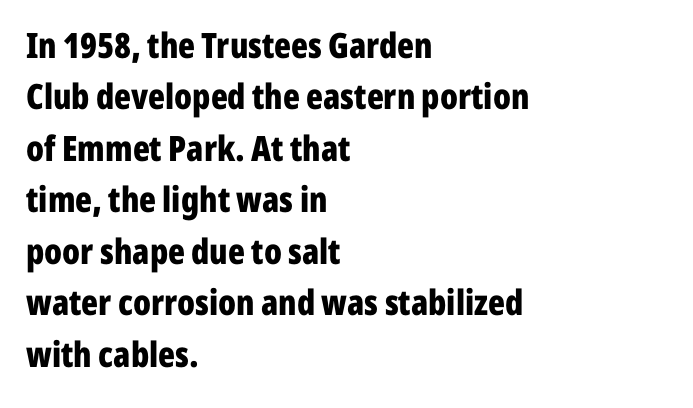
These words are printed bold, with thick strokes throughout. Nope, no serifs anywhere on these letters. You can tell it's not italic because the verticals are truly vertical. Bare-footed words on every line.
